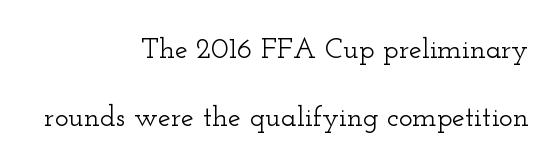
Q: Is the text italic (slanted)? A: No, it is upright.
Q: Is the typeface a serif or a sans-serif typeface? A: Serif.
Q: Is the text underlined? A: No.
Q: How is the paragraph aligned? A: Right-aligned.
Q: Is the spacing between letters normal or unusually wide? A: Normal.
Q: Is the spacing between lines tight, normal or loose? A: Loose.
Q: Width (condensed, normal, or wide)? A: Wide.
Q: Stroke contrast? A: Low.
Q: x-height? A: Small.
Q: Monospaced? A: No.
